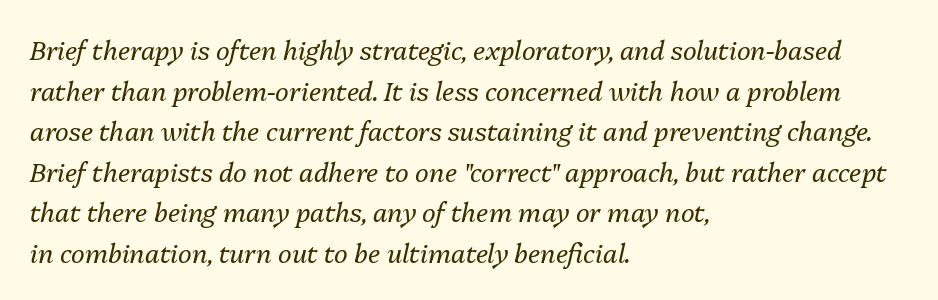
Reading down the block, your eye returns to a fixed left position each line. Summary of weight: not heavy and not bold. Does the leading feel generous? No, just average. What stands out about the letter spacing? Nothing — it is the standard amount. Nobody drew a line under any word here. The face used here has a pronounced slope to its letters.
